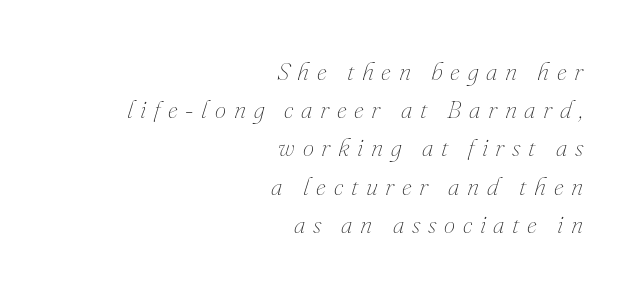
The image shows 25 px text type, italic (leaning right); set right-aligned, normal line spacing (1.53x), unusually wide letter spacing (+0.31 em), not underlined.
